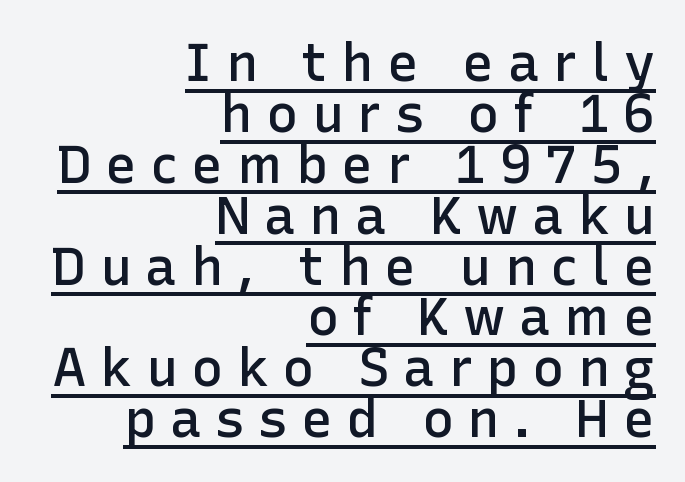
{"serif": "no", "italic": "no", "bold": "semi", "weight": "semibold", "width": "normal", "stroke_contrast": "low", "x_height": "medium", "monospaced": "no", "underline": "yes", "align": "right", "line_spacing": "tight", "line_spacing_ratio": 0.96, "letter_spacing": "wide", "letter_spacing_em": 0.26, "glyph_px": 53}
